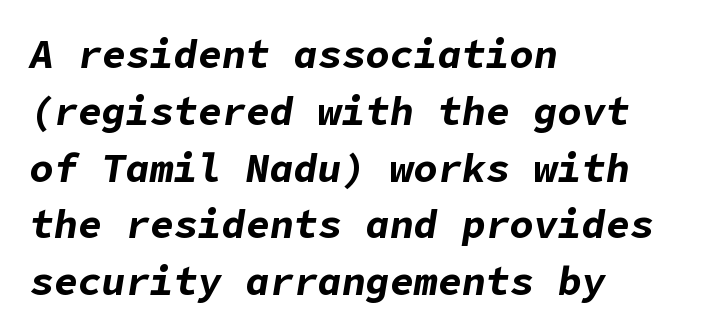
What stands out about the letter spacing? Nothing — it is the standard amount. Plain, unruled lines of type. Each glyph is drawn with heavy, bold strokes. Regular leading. All the whitespace from short lines collects on the right. Would a proofreader flag this as italicized? Yes.
